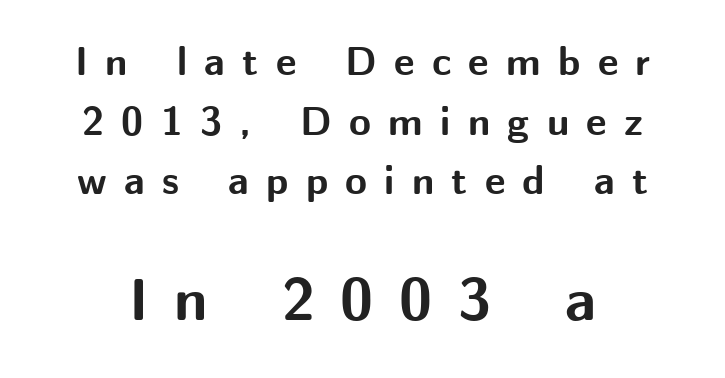
Q: Is the text bold? A: Yes.
Q: Is the text italic (slanted)? A: No, it is upright.
Q: Is the typeface a serif or a sans-serif typeface? A: Sans-serif.
Q: Is the text underlined? A: No.
Q: Is the spacing between letters normal or unusually wide? A: Unusually wide.
Q: Is the spacing between lines tight, normal or loose? A: Normal.
Q: Which block of text is set in a larger size, the first (top) or the second (bottom)? A: The second (bottom) one.
Q: Width (condensed, normal, or wide)? A: Normal.
Q: Stroke contrast? A: Medium.
Q: x-height? A: Medium.
Q: Monospaced? A: No.
